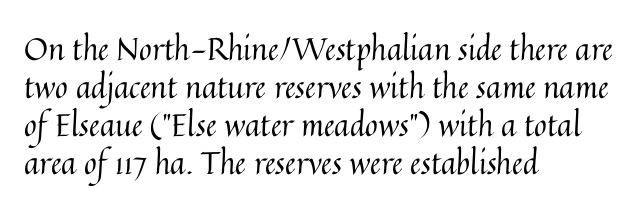
Q: Is the text bold? A: No.
Q: Is the text underlined? A: No.
Q: How is the paragraph aligned? A: Left-aligned.
Q: Is the spacing between letters normal or unusually wide? A: Normal.
Q: Width (condensed, normal, or wide)? A: Normal.
Q: Stroke contrast? A: Medium.
Q: x-height? A: Medium.
Q: Monospaced? A: No.
